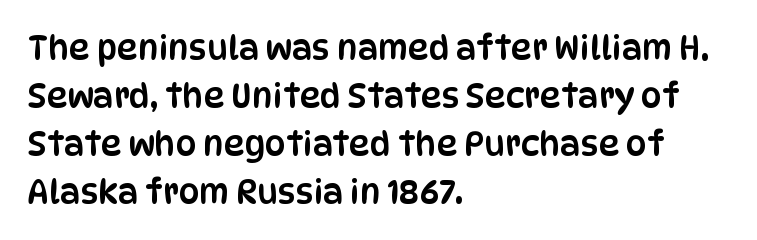
{"serif": "no", "italic": "no", "width": "condensed", "stroke_contrast": "low", "x_height": "large", "monospaced": "no", "underline": "no", "align": "left", "line_spacing": "normal", "line_spacing_ratio": 1.45, "letter_spacing": "normal", "letter_spacing_em": 0.0, "glyph_px": 33}
